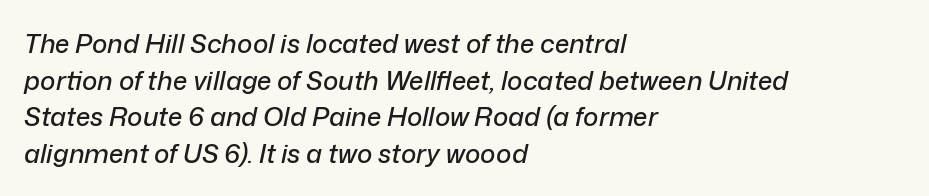
Compared with typical body copy, the letter spacing here is the same. Rows of type keep a routine distance in the vertical direction. Yep, that's italic — everything's leaning. These lines stack with their left ends in a neat column. Just letters on the line, the space beneath them empty.
